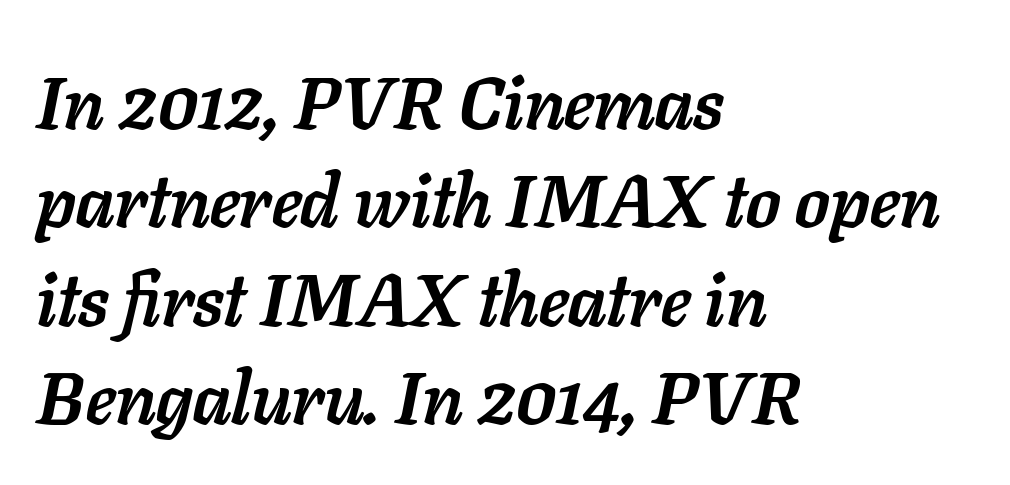
Q: Is the text bold? A: Yes.
Q: Is the text italic (slanted)? A: Yes, it leans right by about 11 degrees.
Q: Is the text underlined? A: No.
Q: How is the paragraph aligned? A: Left-aligned.
Q: Is the spacing between letters normal or unusually wide? A: Normal.
Q: Is the spacing between lines tight, normal or loose? A: Normal.
Q: Width (condensed, normal, or wide)? A: Normal.
Q: Stroke contrast? A: Low.
Q: x-height? A: Medium.
Q: Monospaced? A: No.
